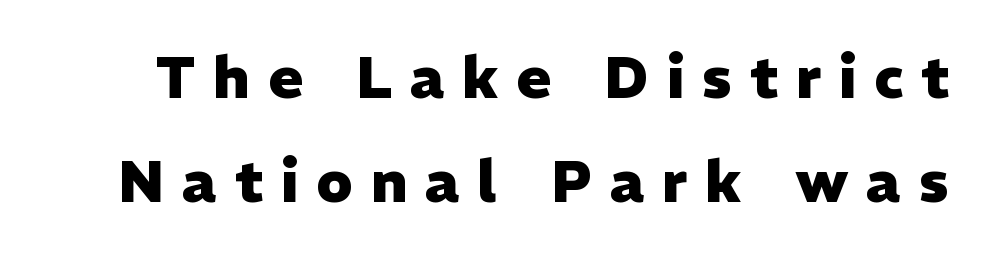
Q: Is the text bold? A: Yes.
Q: Is the text italic (slanted)? A: No, it is upright.
Q: Is the typeface a serif or a sans-serif typeface? A: Sans-serif.
Q: Is the text underlined? A: No.
Q: Is the spacing between letters normal or unusually wide? A: Unusually wide.
Q: Width (condensed, normal, or wide)? A: Normal.
Q: Stroke contrast? A: Low.
Q: x-height? A: Medium.
Q: Monospaced? A: No.
